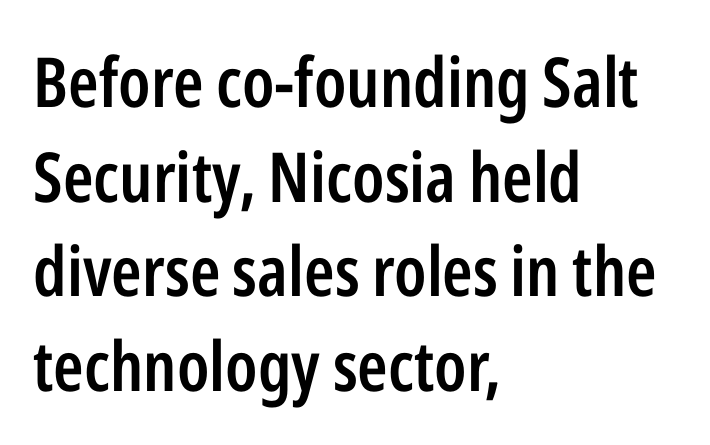
These lines are rendered in a variable-pitch font. Typeset ragged right — the left edge is the straight one. Evenly set lines give the paragraph a standard silhouette. Note: no serifs on the glyphs. These lines were composed using upright roman letters. Descenders are the only things crossing below the line.
